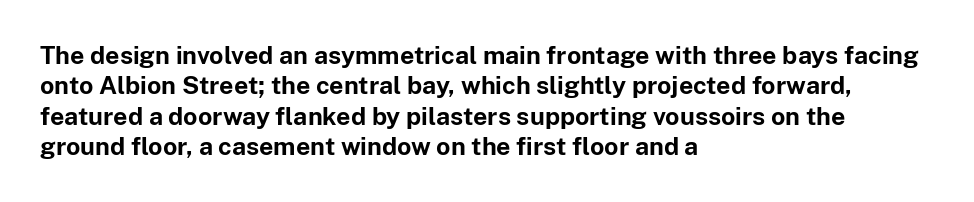
{"italic": "no", "bold": "yes", "underline": "no", "align": "left", "line_spacing_ratio": 1.22, "letter_spacing": "normal", "letter_spacing_em": 0.0, "glyph_px": 25}
